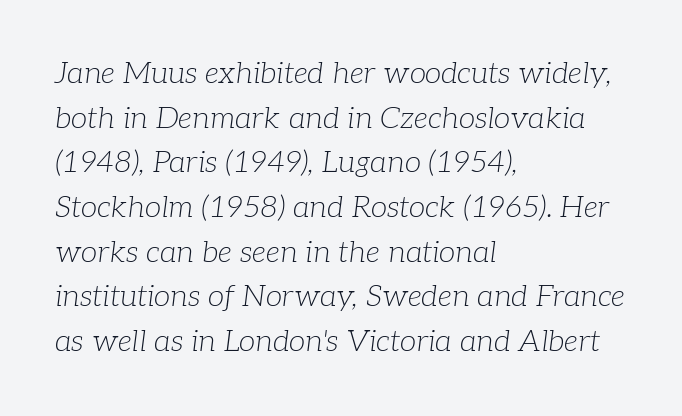
{"serif": "yes", "italic": "yes", "lean": "right", "slant_degrees": 7, "bold": "no", "weight": "light", "width": "normal", "stroke_contrast": "low", "x_height": "medium", "monospaced": "no", "underline": "no", "align": "left", "line_spacing": "normal", "line_spacing_ratio": 1.49, "letter_spacing": "normal", "letter_spacing_em": 0.0, "glyph_px": 30}
